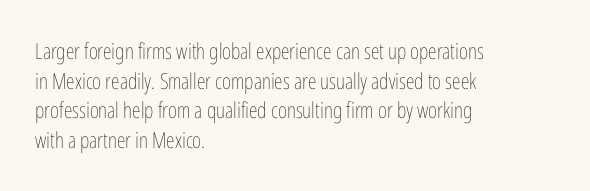
{"italic": "no", "bold": "no", "underline": "no", "align": "left", "line_spacing": "normal", "line_spacing_ratio": 1.35, "letter_spacing": "normal", "letter_spacing_em": 0.0, "glyph_px": 22}
